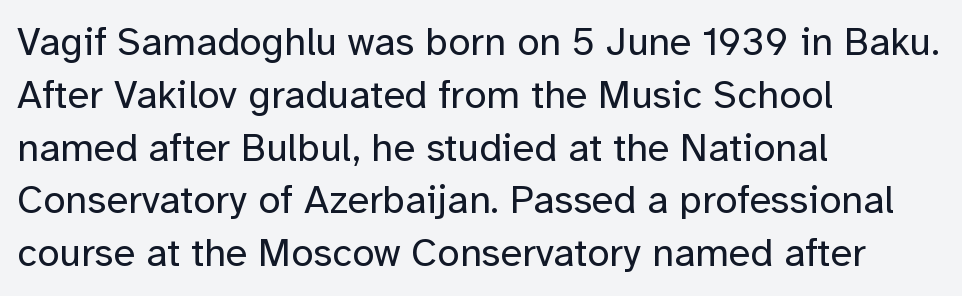
Observe the absence of serifs on each vertical stroke in this sample. The typography opts for an upright posture over an oblique one. Has an underline been added? It has not. No heavy texture on the line: the type isn't bold. The leading is moderate, giving the passage an even texture.
